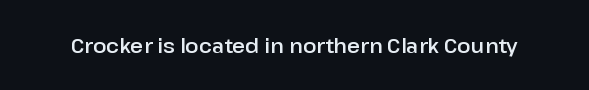
These lines keep a tight, regular rhythm from letter to letter. Unmarked baselines from the first word to the last. Italic: no, the glyphs are upright roman.
